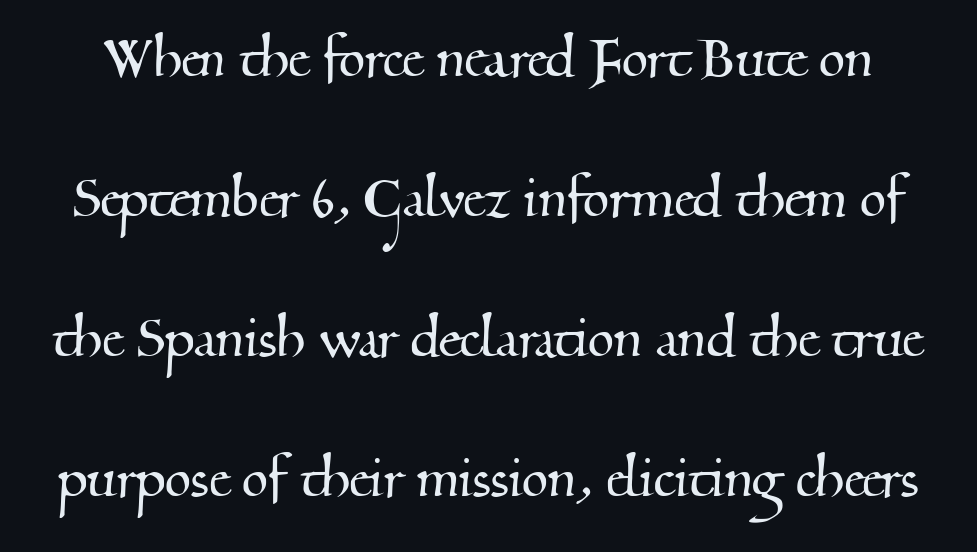
{"serif": "yes", "width": "normal", "stroke_contrast": "medium", "x_height": "small", "monospaced": "no", "underline": "no", "line_spacing": "loose", "line_spacing_ratio": 2.06, "letter_spacing": "normal", "letter_spacing_em": 0.0, "glyph_px": 68}
